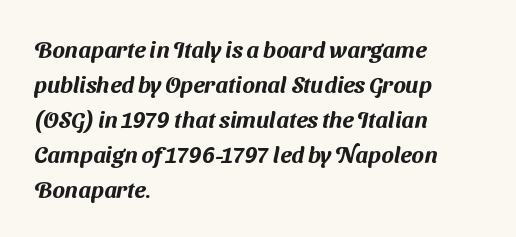
The image shows 23 px text type; set left-aligned, normal line spacing (1.52x), normal letter spacing, not underlined.
